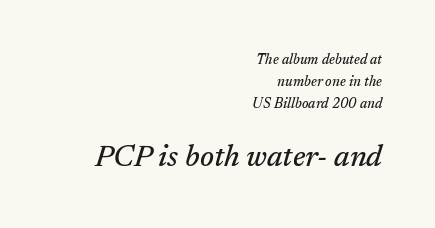
{"serif": "yes", "italic": "yes", "lean": "right", "slant_degrees": 17, "width": "normal", "stroke_contrast": "medium", "x_height": "medium", "monospaced": "no", "underline": "no", "align": "right", "line_spacing": "normal", "line_spacing_ratio": 1.58, "letter_spacing": "normal", "letter_spacing_em": 0.0, "larger_block": "second", "size_ratio": 2.14, "glyph_px": 30}
